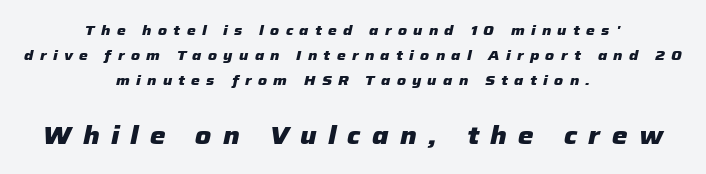
The image shows 25 px bold type, italic (leaning right); set centered, line spacing 1.8x, unusually wide letter spacing (+0.45 em), not underlined; the second (bottom) block is 1.79x larger.
